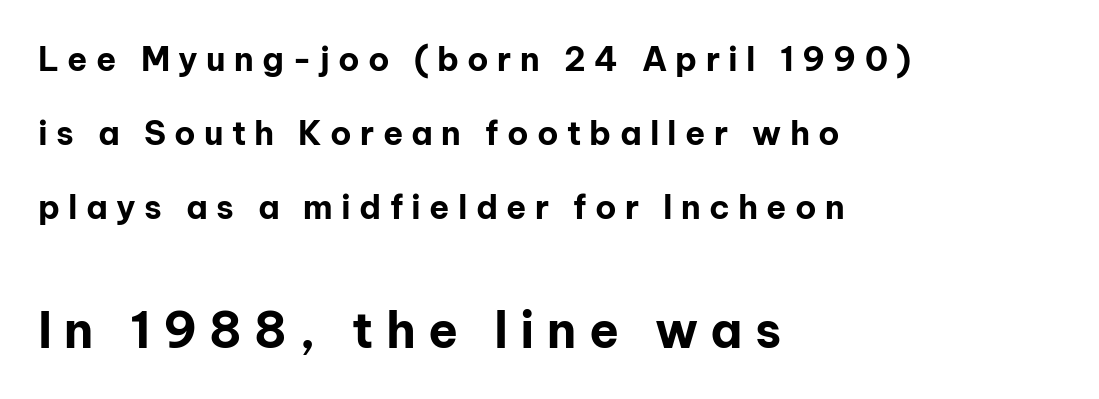
{"serif": "no", "italic": "no", "bold": "yes", "weight": "bold", "width": "normal", "stroke_contrast": "low", "x_height": "medium", "monospaced": "no", "underline": "no", "align": "left", "line_spacing": "loose", "line_spacing_ratio": 2.24, "letter_spacing": "wide", "letter_spacing_em": 0.25, "larger_block": "second", "size_ratio": 1.48, "glyph_px": 49}
